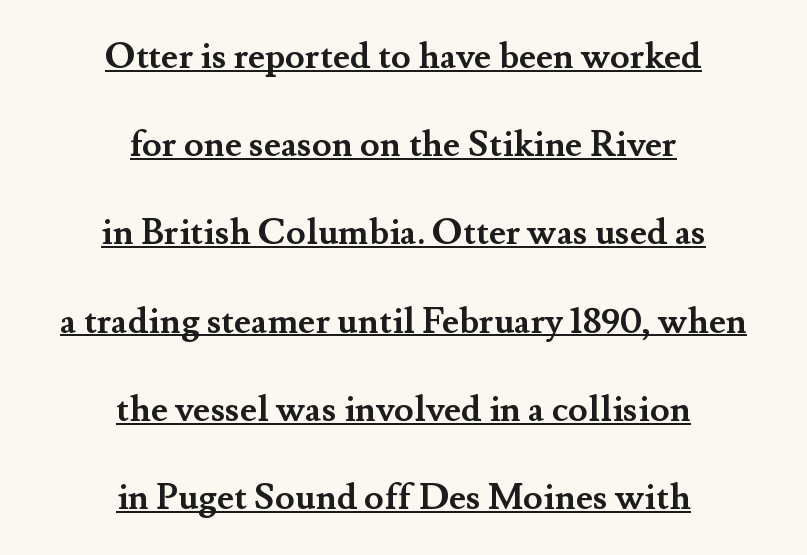
The image shows 36 px semibold serif type, upright; set centered, loose line spacing (2.45x), normal letter spacing, underlined; medium stroke contrast and a small x-height.
